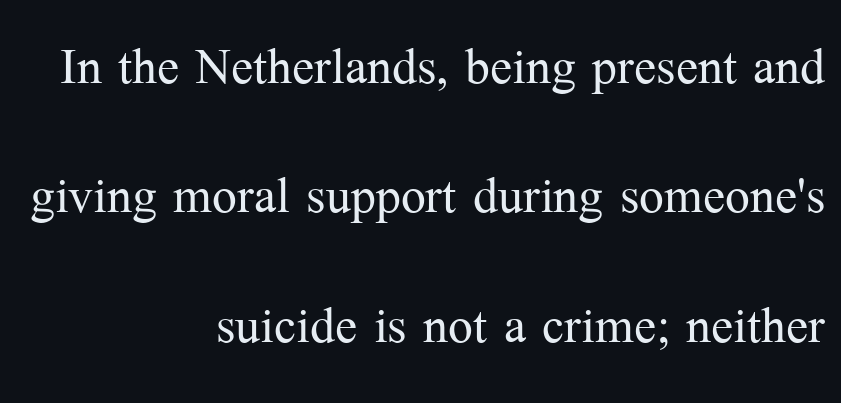
Is there any slant? The stems are plumb. Words float on clear page, feet unadorned. This reads as an unemphasized weight, regular at the heaviest. The letters advance in unequal steps, a hallmark of proportional type. If you measured baseline to baseline, you'd find a long distance. In terms of letterform style, serifs are clearly present.
